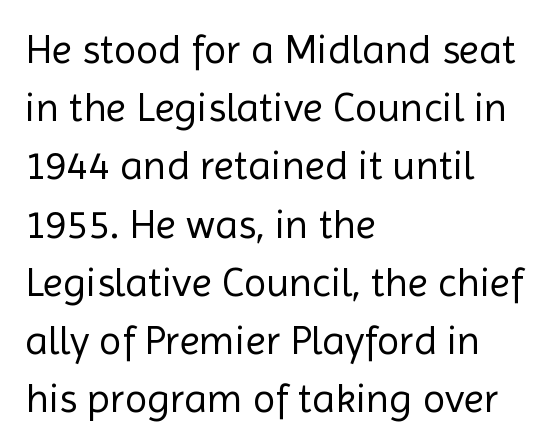
The passage shown has conventional tracking throughout. Do the characters align in a grid? No, the font is proportional. Descenders hang freely into open space. Compared with typical paragraphs, the rows here are spaced about the same.
